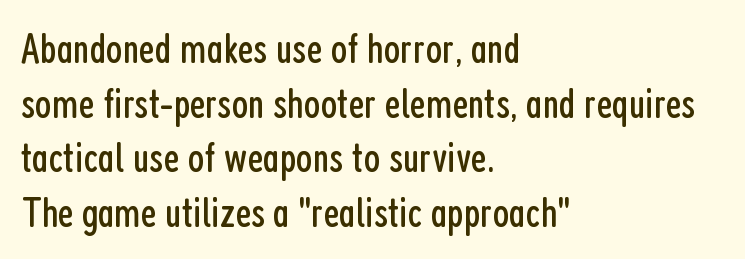
{"serif": "no", "italic": "no", "bold": "no", "weight": "regular", "width": "condensed", "stroke_contrast": "low", "x_height": "medium", "monospaced": "no", "underline": "no", "align": "left", "line_spacing": "normal", "line_spacing_ratio": 1.27, "letter_spacing": "normal", "letter_spacing_em": 0.0, "glyph_px": 43}
